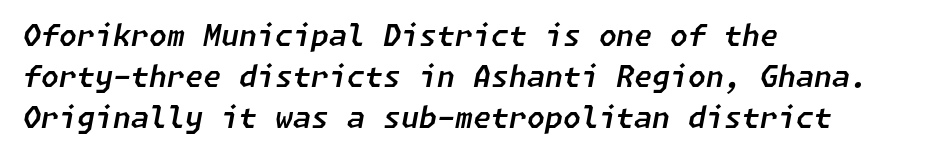
The image shows 29 px text type, italic (leaning right); set left-aligned, normal line spacing (1.41x), normal letter spacing, not underlined; low stroke contrast and a medium x-height.
